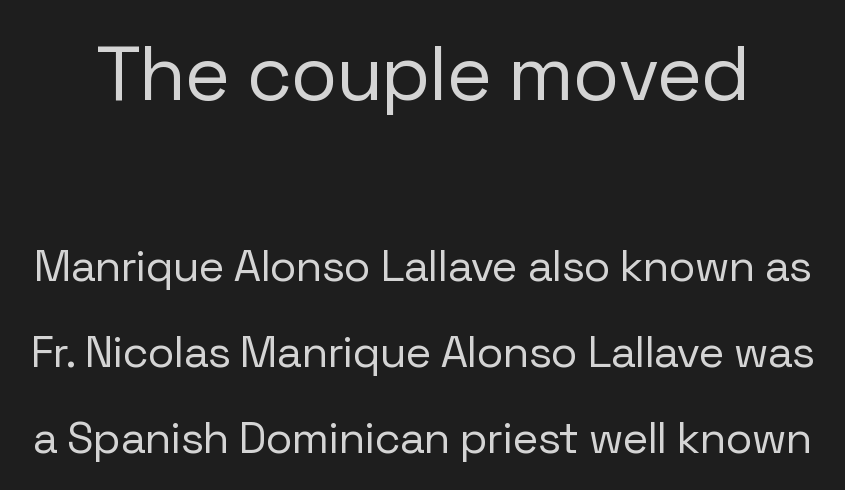
{"serif": "no", "italic": "no", "bold": "no", "weight": "regular", "width": "normal", "stroke_contrast": "low", "x_height": "medium", "monospaced": "no", "underline": "no", "line_spacing": "loose", "line_spacing_ratio": 1.96, "letter_spacing": "normal", "letter_spacing_em": 0.0, "larger_block": "first", "size_ratio": 1.75, "glyph_px": 77}
